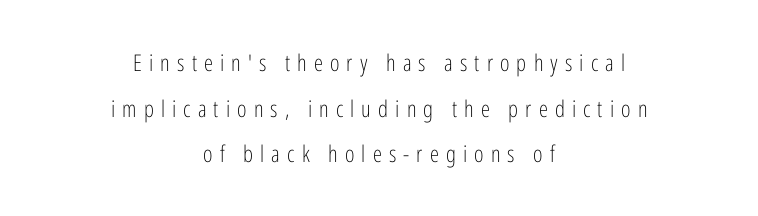
{"italic": "no", "bold": "no", "underline": "no", "align": "center", "line_spacing": "loose", "line_spacing_ratio": 1.98, "letter_spacing": "wide", "letter_spacing_em": 0.31, "glyph_px": 23}
